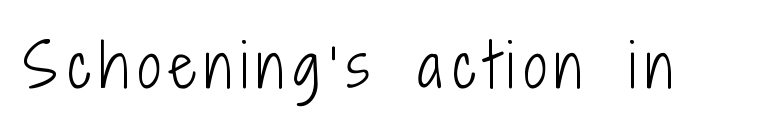
Q: Is the text bold? A: No.
Q: Is the text italic (slanted)? A: No, it is upright.
Q: Is the typeface a serif or a sans-serif typeface? A: Sans-serif.
Q: Is the text underlined? A: No.
Q: Width (condensed, normal, or wide)? A: Condensed.
Q: Stroke contrast? A: Low.
Q: x-height? A: Medium.
Q: Monospaced? A: No.
